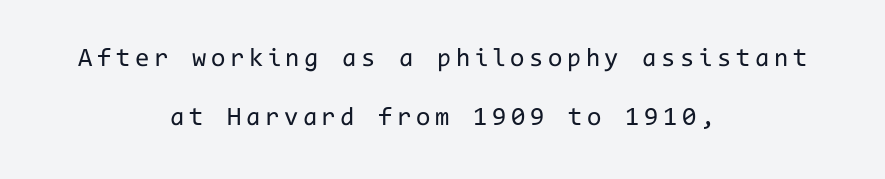
Vertical spacing — loose. A student would call this center alignment; a typographer would say set centered. No letter is thick-stroked: the sample isn't bold. Clear beneath every line of the passage.
